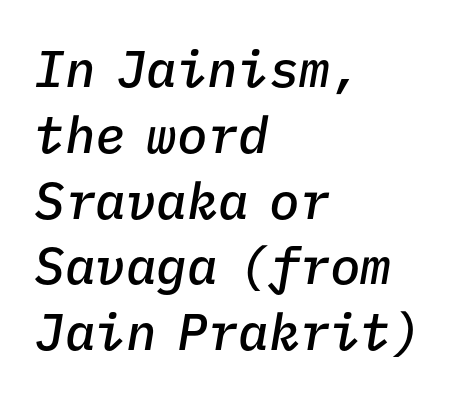
Q: Is the text bold? A: Semi-bold.
Q: Is the text italic (slanted)? A: Yes, it leans right by about 9 degrees.
Q: Is the text underlined? A: No.
Q: How is the paragraph aligned? A: Left-aligned.
Q: Is the spacing between letters normal or unusually wide? A: Normal.
Q: Is the spacing between lines tight, normal or loose? A: Normal.
Q: Width (condensed, normal, or wide)? A: Normal.
Q: Stroke contrast? A: Low.
Q: x-height? A: Medium.
Q: Monospaced? A: Yes.
